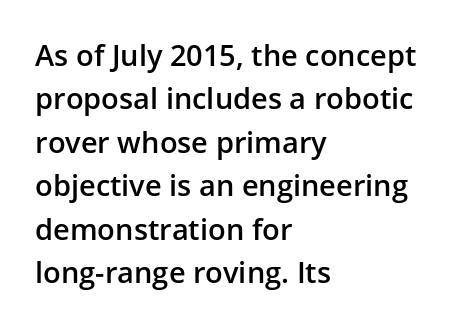
Q: Is the text bold? A: Semi-bold.
Q: Is the text italic (slanted)? A: No, it is upright.
Q: Is the typeface a serif or a sans-serif typeface? A: Sans-serif.
Q: Is the text underlined? A: No.
Q: How is the paragraph aligned? A: Left-aligned.
Q: Is the spacing between letters normal or unusually wide? A: Normal.
Q: Is the spacing between lines tight, normal or loose? A: Normal.
Q: Width (condensed, normal, or wide)? A: Normal.
Q: Stroke contrast? A: Low.
Q: x-height? A: Medium.
Q: Monospaced? A: No.
